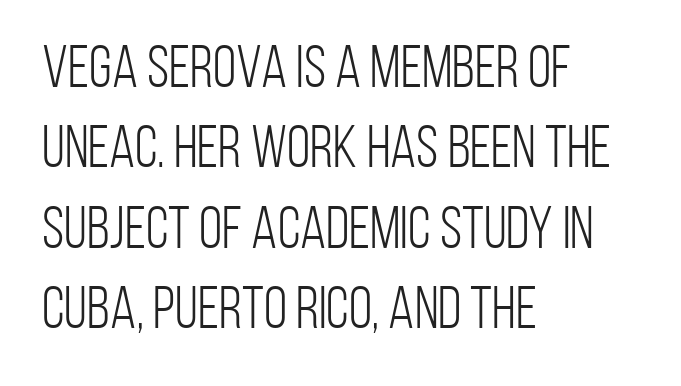
Anything drawn beneath the words? Only blank space. Does extra space separate the letters? No, they use regular spacing. To sum up the face: it is a sans, with no serifs. The axis of the letterforms is exactly vertical. Note the varied advance widths — an 'i' is clearly narrower than an 'm'.
